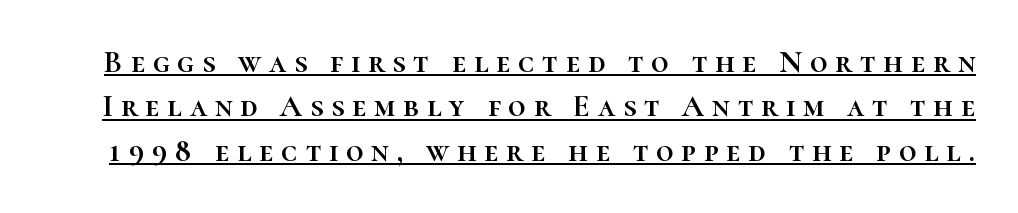
The image shows 31 px text type, upright; set normal line spacing (1.43x), unusually wide letter spacing (+0.25 em), underlined; high stroke contrast and a medium x-height.
